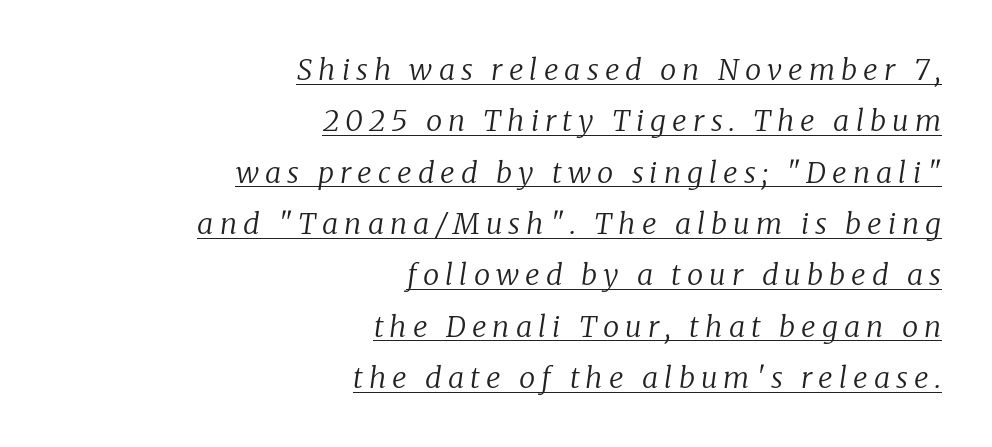
The image shows 29 px regular-weight serif type, italic (leaning right); set right-aligned, line spacing 1.77x, unusually wide letter spacing (+0.21 em), underlined; low stroke contrast and a medium x-height.
